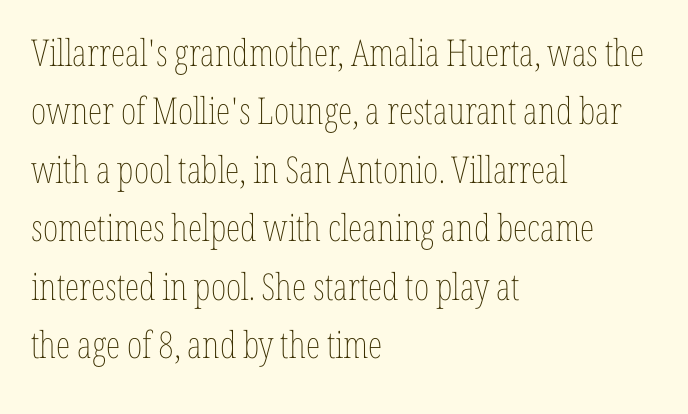
Q: Is the text bold? A: No.
Q: Is the text italic (slanted)? A: No, it is upright.
Q: Is the text underlined? A: No.
Q: How is the paragraph aligned? A: Left-aligned.
Q: Is the spacing between letters normal or unusually wide? A: Normal.
Q: Is the spacing between lines tight, normal or loose? A: Normal.
Q: Width (condensed, normal, or wide)? A: Condensed.
Q: Stroke contrast? A: Low.
Q: x-height? A: Medium.
Q: Monospaced? A: No.
